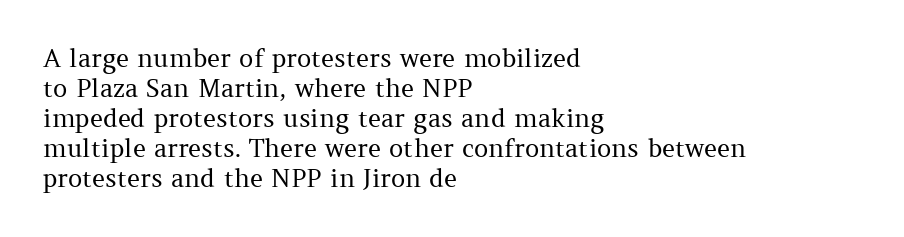
Stem width sits at or under what a default text font uses. Rendered with straight, roman letterforms. In CSS terms this would be text-align: left. Is the letter spacing exaggerated? No — it looks like the ordinary default.
